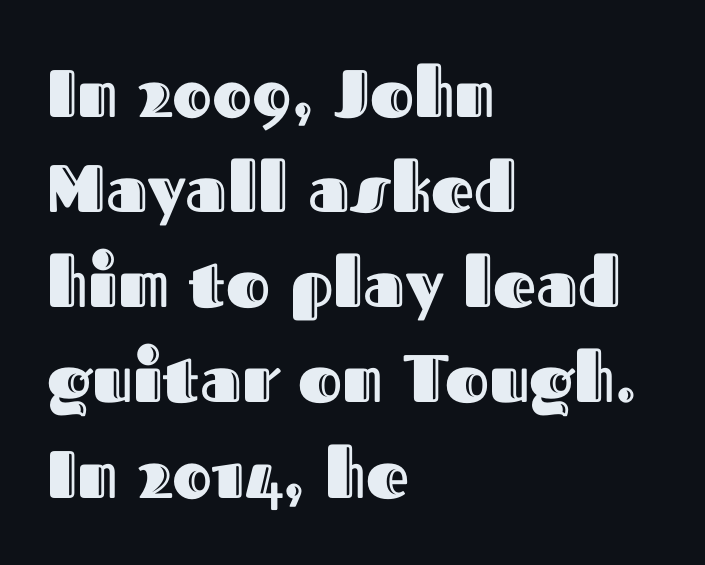
The image shows 67 px text type, upright; set left-aligned, normal line spacing (1.42x), normal letter spacing, not underlined; a medium x-height.
